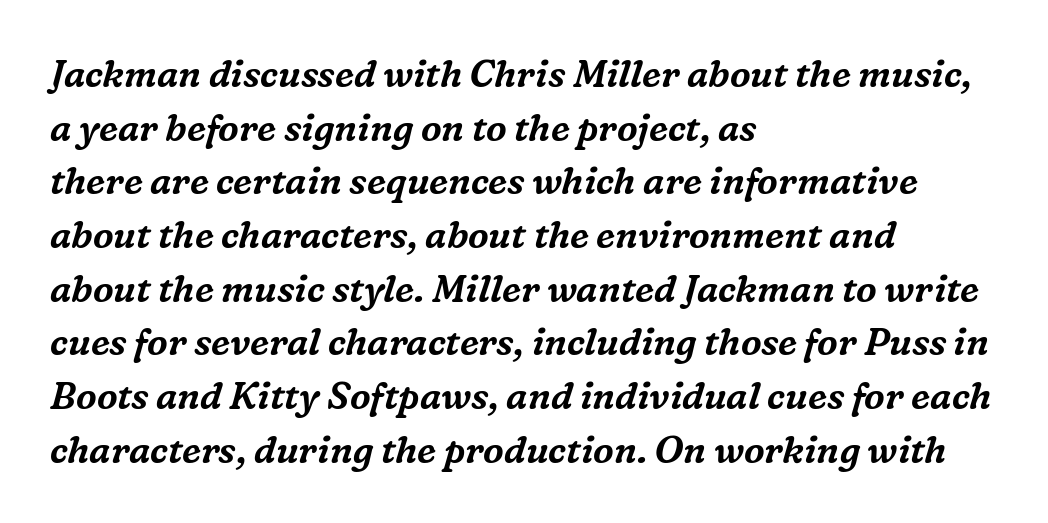
The image shows 37 px serif type, italic (leaning right); set left-aligned, normal line spacing (1.45x), normal letter spacing, not underlined; medium stroke contrast and a medium x-height.
